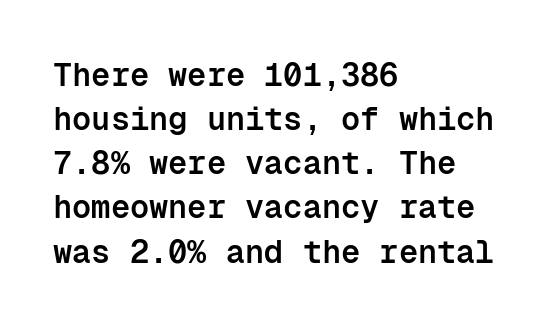
Compared with typical body copy, the letter spacing here is the same. Heft: intermediate — a semibold. The letters march in equal steps, a hallmark of fixed-pitch type. Quick note: not italic, upright. The specimen omits any rule beneath the text block's lines. A classic flush-left, rag-right setting is used for this passage.
